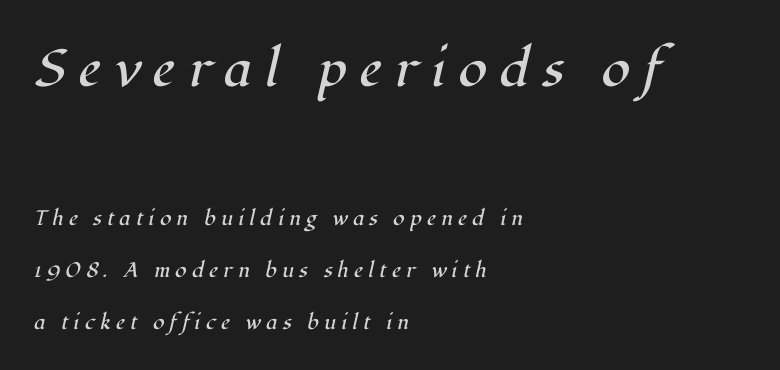
Q: Is the text bold? A: No.
Q: Is the text italic (slanted)? A: Yes, it leans right by about 12 degrees.
Q: Is the typeface a serif or a sans-serif typeface? A: Serif.
Q: Is the text underlined? A: No.
Q: How is the paragraph aligned? A: Left-aligned.
Q: Is the spacing between letters normal or unusually wide? A: Unusually wide.
Q: Is the spacing between lines tight, normal or loose? A: Loose.
Q: Which block of text is set in a larger size, the first (top) or the second (bottom)? A: The first (top) one.
Q: Width (condensed, normal, or wide)? A: Normal.
Q: Stroke contrast? A: High.
Q: x-height? A: Medium.
Q: Monospaced? A: No.
